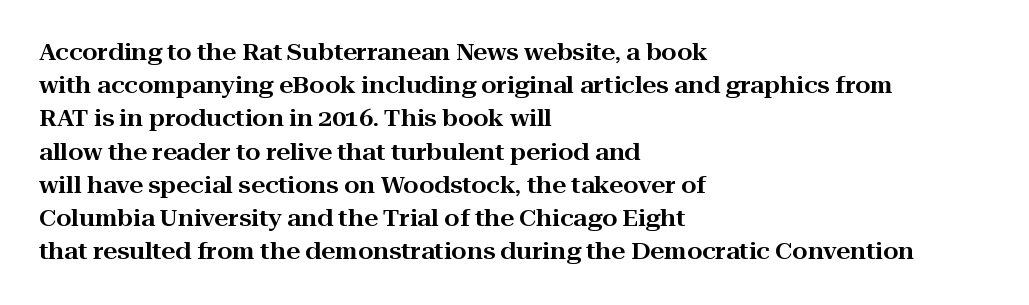
The image shows 22 px text type, upright; set left-aligned, normal line spacing (1.51x), normal letter spacing, not underlined.
